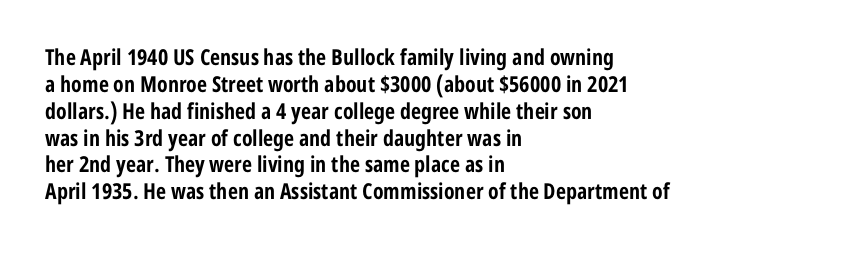
The image shows 22 px bold type, upright; set left-aligned, line spacing 1.22x, normal letter spacing, not underlined.
